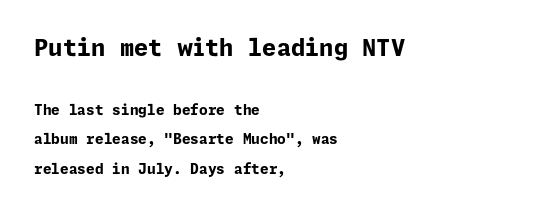
{"italic": "no", "bold": "yes", "underline": "no", "align": "left", "line_spacing": "loose", "line_spacing_ratio": 2.11, "letter_spacing": "normal", "letter_spacing_em": 0.0, "larger_block": "first", "size_ratio": 1.64, "glyph_px": 23}
